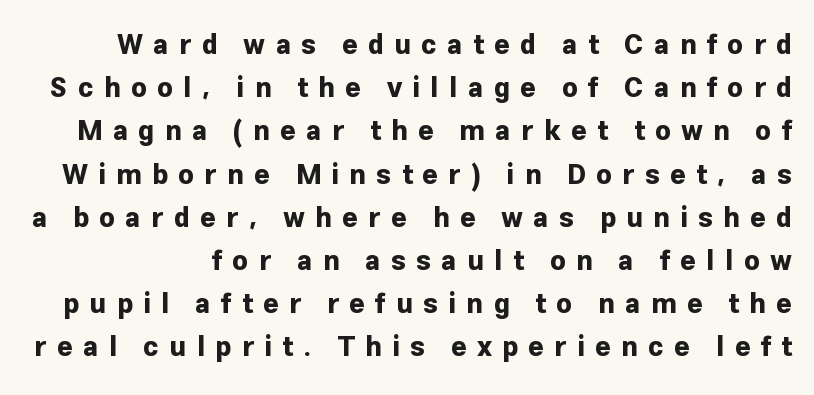
{"italic": "no", "bold": "yes", "underline": "no", "line_spacing": "normal", "line_spacing_ratio": 1.6, "letter_spacing": "wide", "letter_spacing_em": 0.38, "glyph_px": 27}
